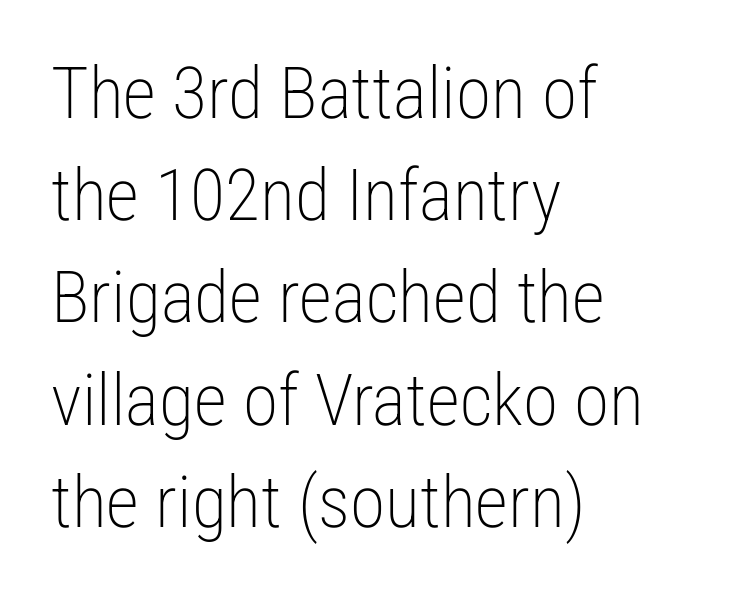
{"serif": "no", "italic": "no", "bold": "no", "weight": "light", "width": "condensed", "stroke_contrast": "low", "x_height": "medium", "monospaced": "no", "underline": "no", "align": "left", "line_spacing": "normal", "line_spacing_ratio": 1.42, "letter_spacing": "normal", "letter_spacing_em": 0.0, "glyph_px": 72}
